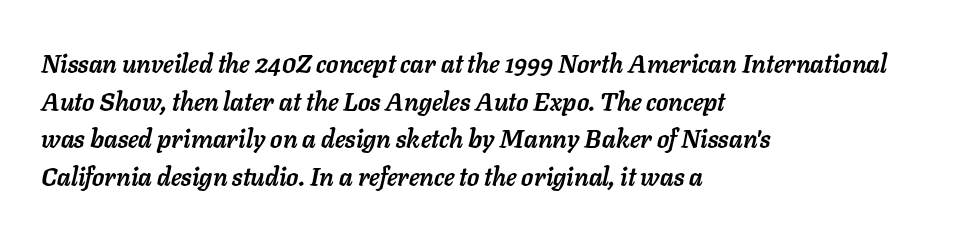
The image shows 25 px bold type, italic (leaning right); set left-aligned, normal line spacing (1.51x), normal letter spacing, not underlined.
